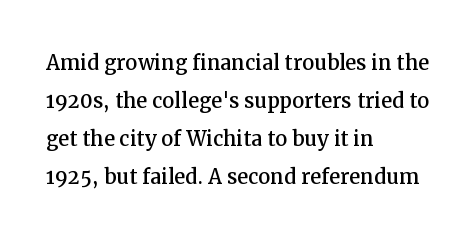
Every stem runs plumb, perpendicular to the baseline. No extra tracking has been applied to these lines. Students, observe: this is what conventionally led text looks like. The rendering anchors every line to the left-hand side. Just letters on the line, the space beneath them empty.
